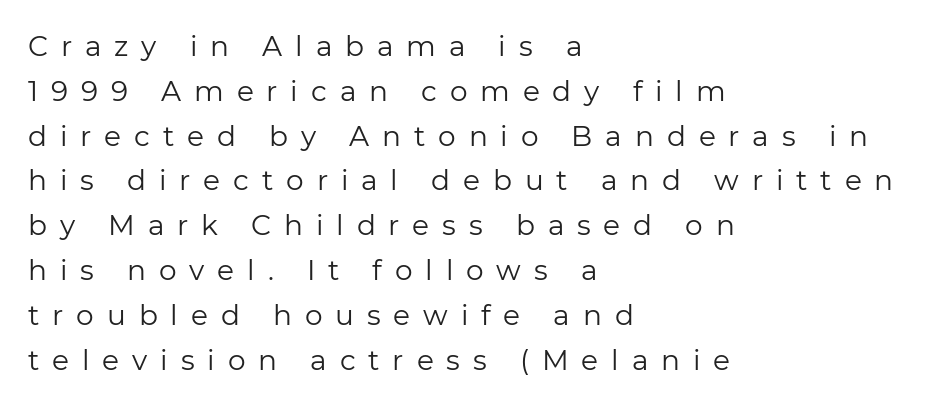
The image shows 28 px regular-weight sans-serif type, upright; set left-aligned, normal line spacing (1.6x), unusually wide letter spacing (+0.46 em), not underlined; low stroke contrast and a medium x-height.
